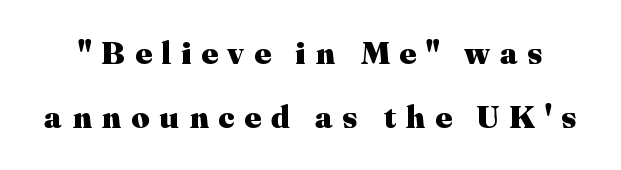
Upright lettering throughout. A bare baseline throughout the passage. Its strokes are broad and dark, the hallmark of bold type. Here the glyphs are tracked loosely, breaking word shapes into spaced letters.
